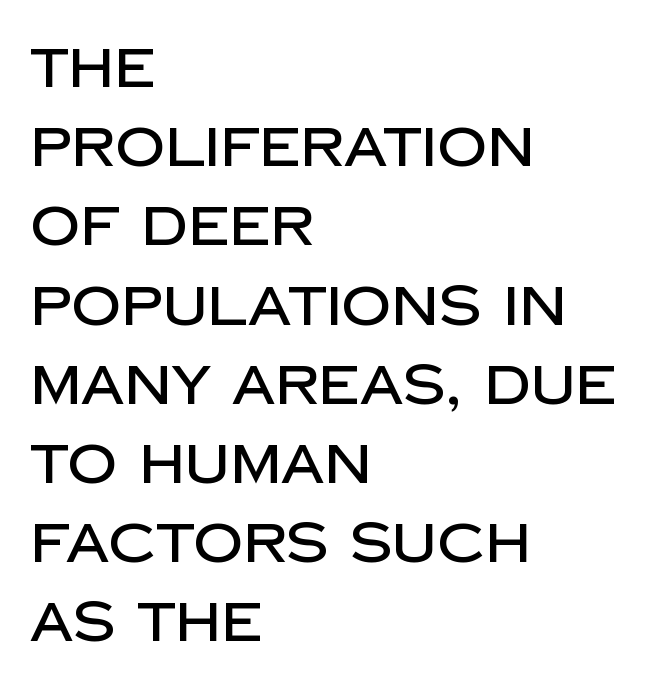
The vertical gap from one line to the next is medium. Look at the tracking — it's just the regular setting, nothing added. Spacing verdict: proportional, widths tailored to each character. Tall strokes in this sample are plumb rather than angled.
